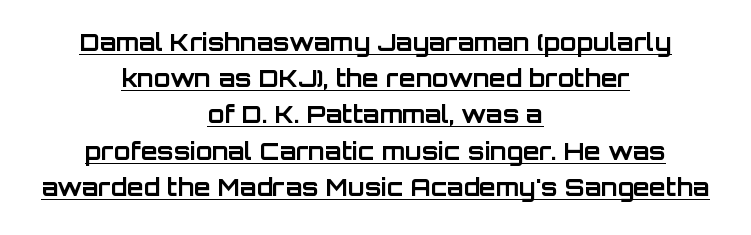
The image shows 24 px bold type, upright; set centered, normal line spacing (1.51x), normal letter spacing, underlined.
